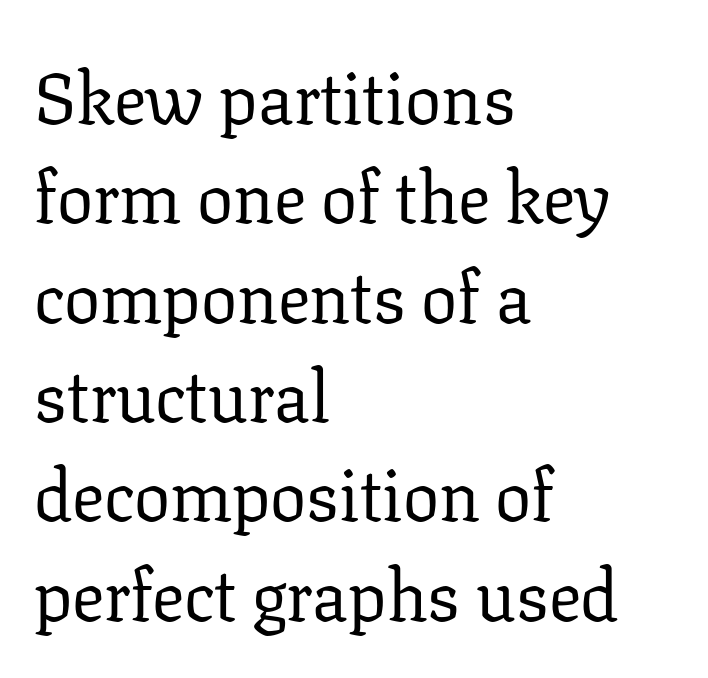
The image shows 72 px regular-weight serif type, upright; set left-aligned, normal line spacing (1.38x), normal letter spacing, not underlined; low stroke contrast and a medium x-height.
